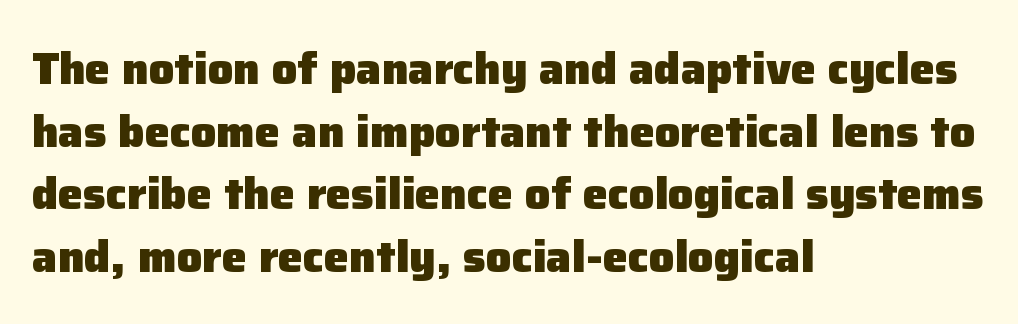
The image shows 45 px heavy sans-serif type, upright; set left-aligned, normal line spacing (1.39x), normal letter spacing, not underlined; low stroke contrast and a medium x-height.
